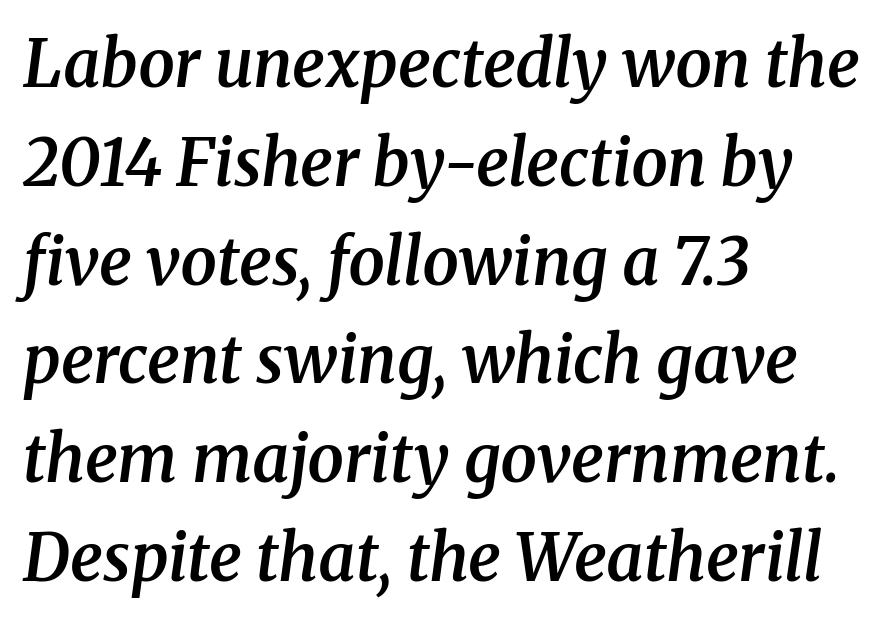
{"serif": "yes", "italic": "yes", "lean": "right", "slant_degrees": 8, "bold": "semi", "weight": "semibold", "width": "normal", "stroke_contrast": "medium", "x_height": "medium", "monospaced": "no", "underline": "no", "align": "left", "line_spacing": "normal", "line_spacing_ratio": 1.52, "letter_spacing": "normal", "letter_spacing_em": 0.0, "glyph_px": 65}
